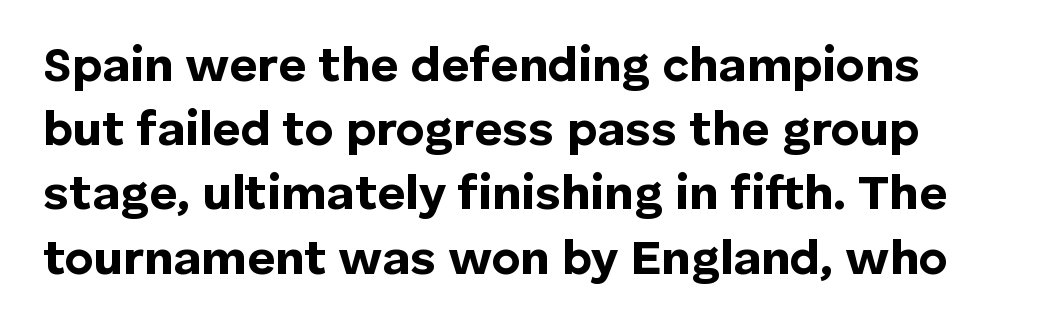
The image shows 49 px bold sans-serif type, upright; set normal line spacing (1.31x), normal letter spacing, not underlined; low stroke contrast and a medium x-height.
